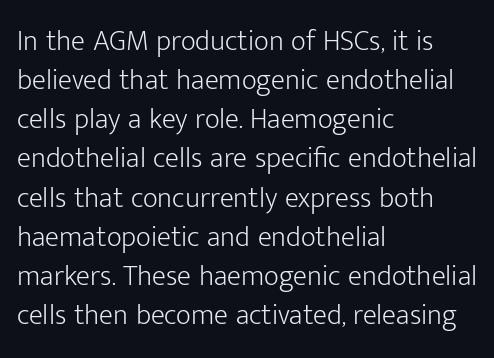
Normally led — the rows are evenly, conventionally spaced. Is the type heavy? It reads as light-to-regular instead. A roman cut, with each character standing at attention. Here the designer chose a conventional face with non-uniform glyph widths. Type style note: lacks serifs. Any mark beneath the type? The region is blank.
